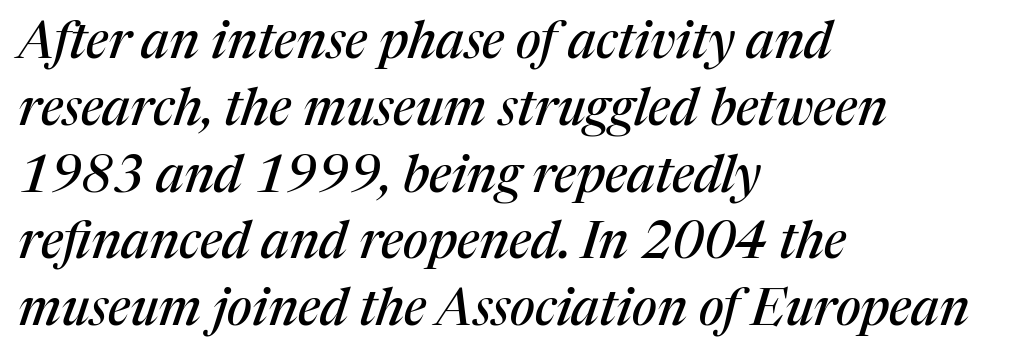
{"serif": "yes", "italic": "yes", "lean": "right", "slant_degrees": 17, "width": "normal", "stroke_contrast": "medium", "x_height": "medium", "monospaced": "no", "underline": "no", "align": "left", "line_spacing": "normal", "line_spacing_ratio": 1.31, "letter_spacing": "normal", "letter_spacing_em": 0.0, "glyph_px": 51}
